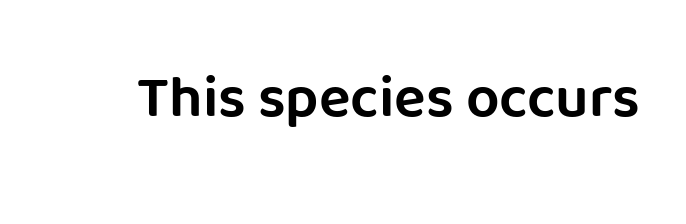
Q: Is the text italic (slanted)? A: No, it is upright.
Q: Is the typeface a serif or a sans-serif typeface? A: Sans-serif.
Q: Is the text underlined? A: No.
Q: Is the spacing between letters normal or unusually wide? A: Normal.
Q: Width (condensed, normal, or wide)? A: Normal.
Q: Stroke contrast? A: Low.
Q: x-height? A: Large.
Q: Monospaced? A: No.
